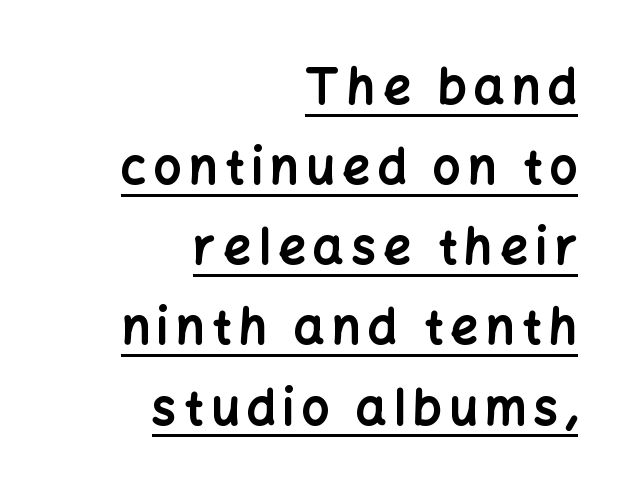
Quick note: not italic, upright. A baseline rule has been typeset under these characters. Varying glyph widths throughout — classic text-font behaviour. These lines stack with their right ends in a neat column. The space between consecutive lines is moderate.
